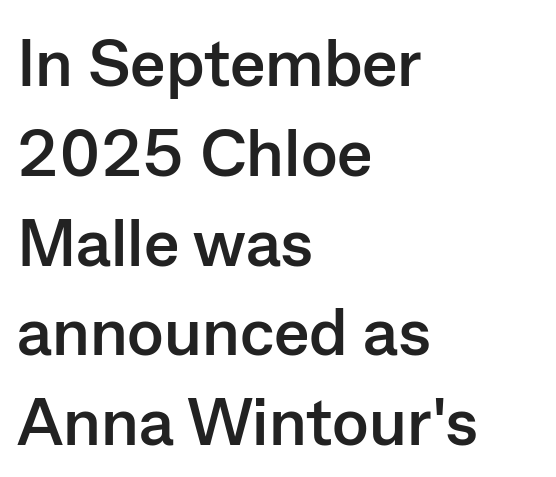
The image shows 67 px semibold sans-serif type, upright; set left-aligned, normal line spacing (1.34x), normal letter spacing, not underlined; low stroke contrast and a medium x-height.
